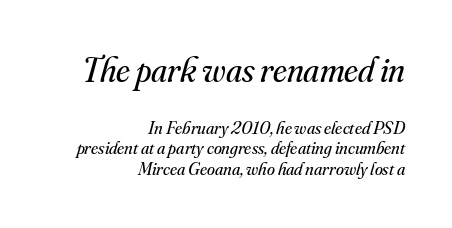
The image shows 35 px regular-weight serif type, italic (leaning right); set right-aligned, line spacing 1.16x, normal letter spacing, not underlined; the first (top) block is 1.94x larger; medium stroke contrast and a small x-height.
